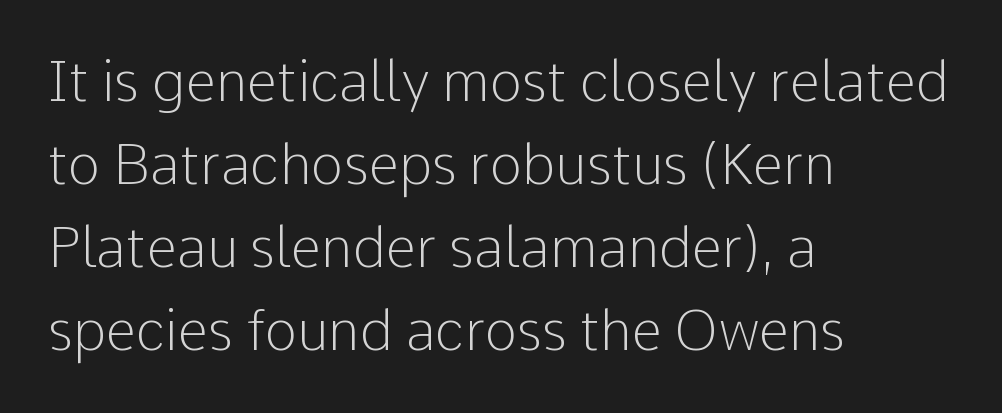
The image shows 55 px light sans-serif type, upright; set left-aligned, normal line spacing (1.51x), normal letter spacing, not underlined; low stroke contrast and a medium x-height.
